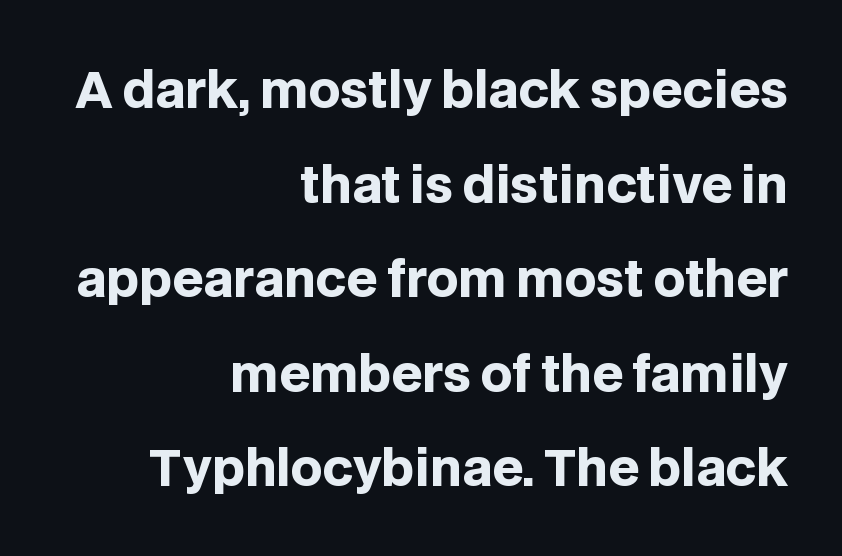
{"serif": "no", "italic": "no", "bold": "yes", "weight": "heavy", "width": "normal", "stroke_contrast": "low", "x_height": "large", "monospaced": "no", "underline": "no", "align": "right", "line_spacing": "loose", "line_spacing_ratio": 1.93, "letter_spacing": "normal", "letter_spacing_em": 0.0, "glyph_px": 49}
